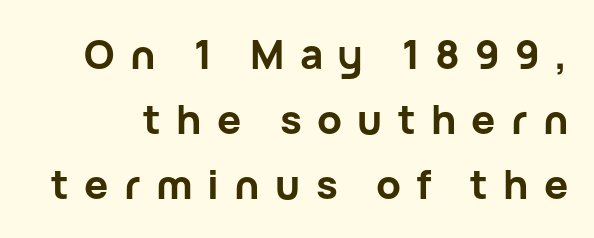
A clean baseline with only descenders dipping below it. I'd describe the lettering as bold — thick and assertive. Here the designer chose a conventional face with non-uniform glyph widths. Compared with typical paragraphs, the rows here are spaced about the same.
